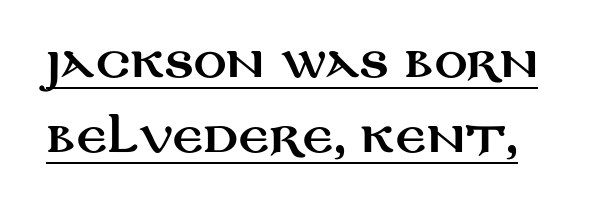
The image shows 41 px wide sans-serif type, upright; set line spacing 1.84x, normal letter spacing, underlined; medium stroke contrast and a large x-height.
